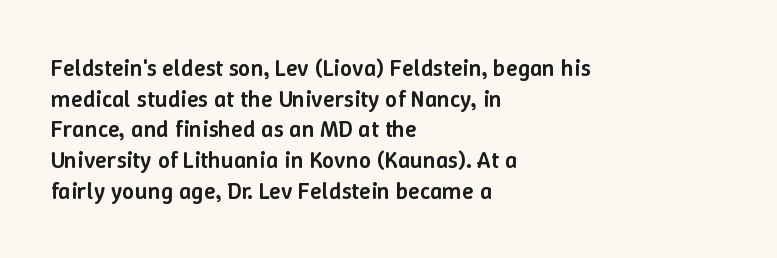
Q: Is the text bold? A: Semi-bold.
Q: Is the text italic (slanted)? A: No, it is upright.
Q: Is the text underlined? A: No.
Q: How is the paragraph aligned? A: Left-aligned.
Q: Is the spacing between letters normal or unusually wide? A: Normal.
Q: Is the spacing between lines tight, normal or loose? A: Normal.
